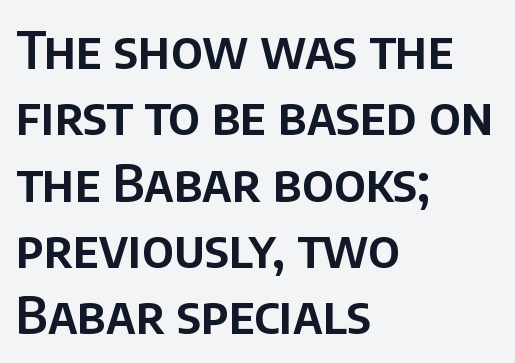
Q: Is the text italic (slanted)? A: No, it is upright.
Q: Is the typeface a serif or a sans-serif typeface? A: Sans-serif.
Q: Is the text underlined? A: No.
Q: How is the paragraph aligned? A: Left-aligned.
Q: Is the spacing between letters normal or unusually wide? A: Normal.
Q: Is the spacing between lines tight, normal or loose? A: Normal.
Q: Width (condensed, normal, or wide)? A: Normal.
Q: Stroke contrast? A: Low.
Q: x-height? A: Large.
Q: Monospaced? A: No.
